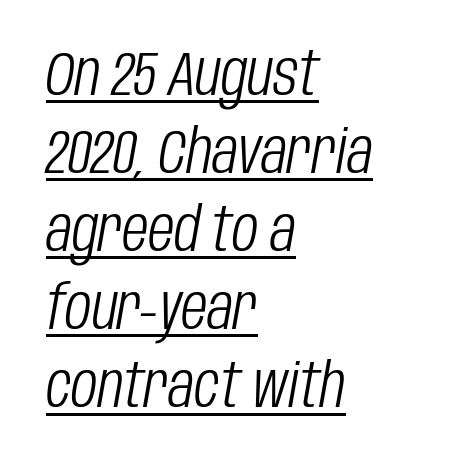
Q: Is the text bold? A: No.
Q: Is the text italic (slanted)? A: Yes, it leans right by about 10 degrees.
Q: Is the text underlined? A: Yes.
Q: How is the paragraph aligned? A: Left-aligned.
Q: Is the spacing between letters normal or unusually wide? A: Normal.
Q: Is the spacing between lines tight, normal or loose? A: Normal.
Q: Width (condensed, normal, or wide)? A: Condensed.
Q: Stroke contrast? A: Low.
Q: x-height? A: Large.
Q: Monospaced? A: No.
